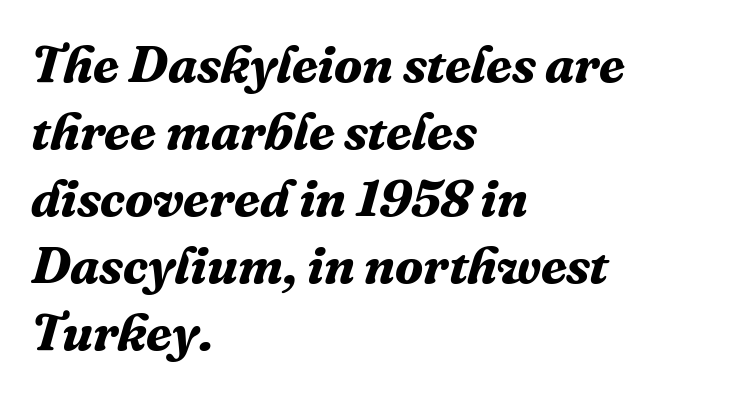
The image shows 52 px bold serif type, italic (leaning right); set left-aligned, normal line spacing (1.29x), normal letter spacing, not underlined; medium stroke contrast and a medium x-height.
